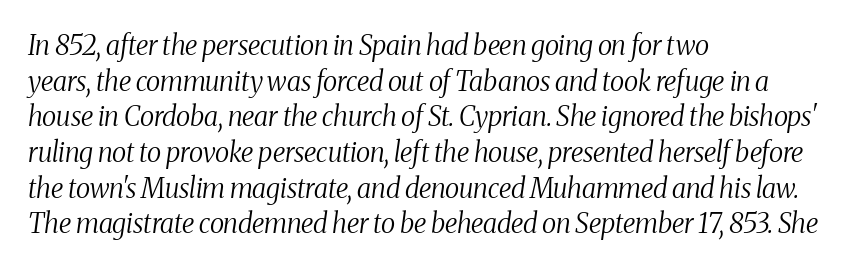
Q: Is the text bold? A: No.
Q: Is the text italic (slanted)? A: Yes, it leans right by about 8 degrees.
Q: Is the text underlined? A: No.
Q: How is the paragraph aligned? A: Left-aligned.
Q: Is the spacing between letters normal or unusually wide? A: Normal.
Q: Is the spacing between lines tight, normal or loose? A: Normal.
